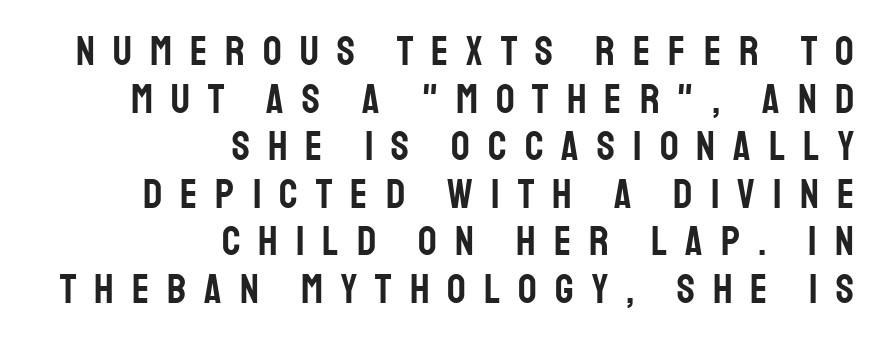
{"serif": "no", "italic": "no", "width": "condensed", "stroke_contrast": "low", "x_height": "large", "monospaced": "no", "underline": "no", "align": "right", "line_spacing_ratio": 1.16, "letter_spacing": "wide", "letter_spacing_em": 0.44, "glyph_px": 41}
